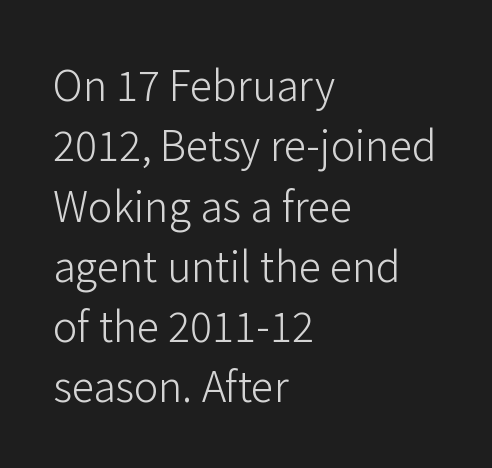
The image shows 41 px light sans-serif type, upright; set left-aligned, normal line spacing (1.47x), normal letter spacing, not underlined; low stroke contrast and a medium x-height.
